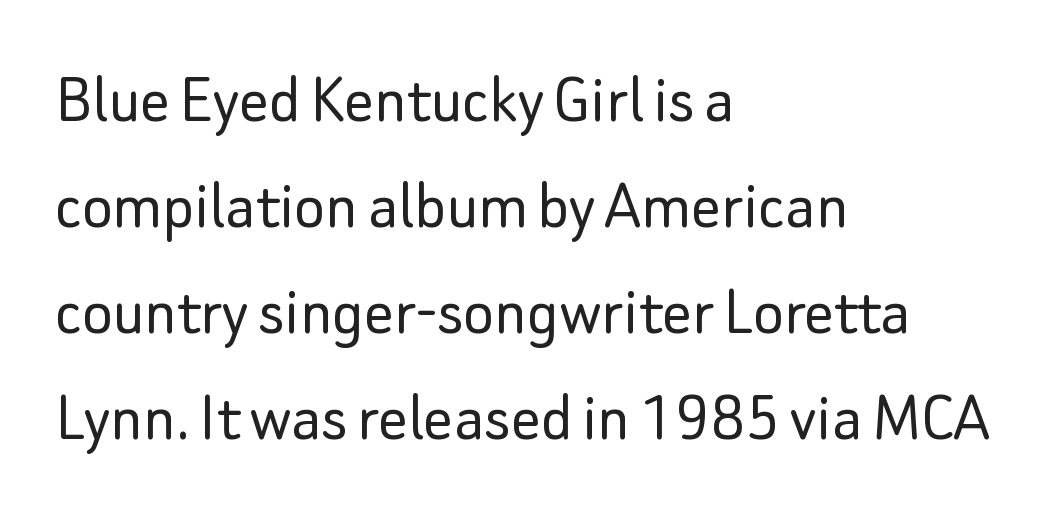
Stems and bowls with no extra thickness — not bold. Does the copy run flush right? No — it runs flush left. Spacing verdict: proportional, widths tailored to each character. The gap between lines stays unmarked. The typography opts for an upright posture over an oblique one.
